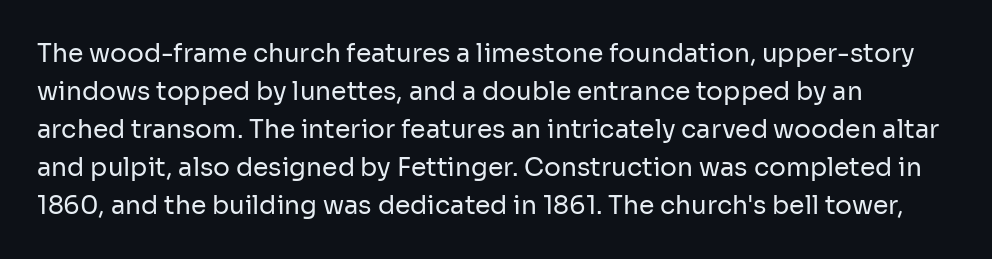
Q: Is the text bold? A: No.
Q: Is the text italic (slanted)? A: No, it is upright.
Q: Is the text underlined? A: No.
Q: How is the paragraph aligned? A: Left-aligned.
Q: Is the spacing between letters normal or unusually wide? A: Normal.
Q: Is the spacing between lines tight, normal or loose? A: Normal.
